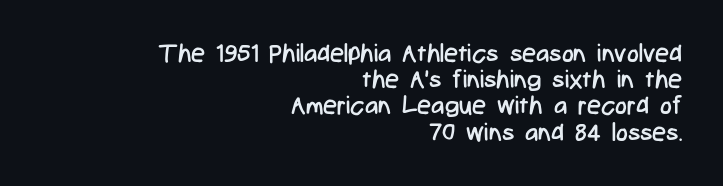
{"italic": "no", "bold": "no", "underline": "no", "align": "right", "line_spacing": "tight", "line_spacing_ratio": 1.05, "letter_spacing": "normal", "letter_spacing_em": 0.0, "glyph_px": 25}
